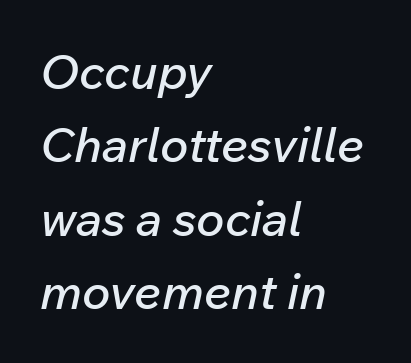
{"italic": "yes", "lean": "right", "slant_degrees": 12, "width": "normal", "stroke_contrast": "low", "x_height": "medium", "monospaced": "no", "underline": "no", "align": "left", "line_spacing": "normal", "line_spacing_ratio": 1.53, "letter_spacing": "normal", "letter_spacing_em": 0.0, "glyph_px": 48}
